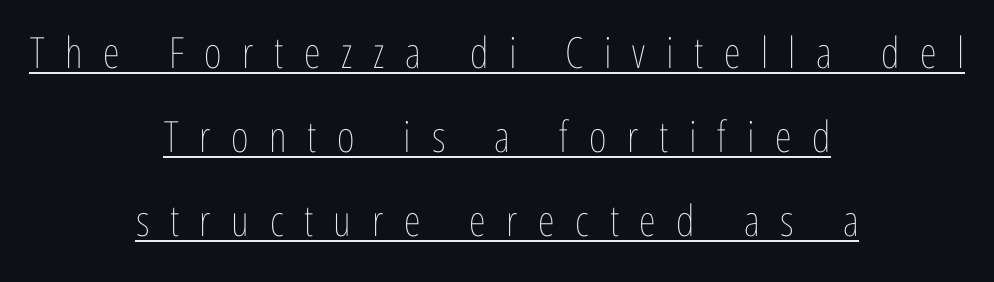
Tall strokes in this sample are plumb rather than angled. Does a line run under the words? Yes, clearly. Think of a printed novel: that variable character pitch is what you see here. The passage shown is not bold in any degree.
